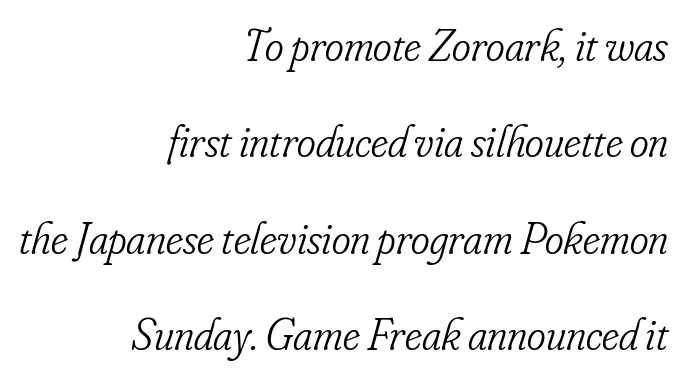
Q: Is the text bold? A: No.
Q: Is the text italic (slanted)? A: Yes, it leans right by about 16 degrees.
Q: Is the typeface a serif or a sans-serif typeface? A: Serif.
Q: Is the text underlined? A: No.
Q: How is the paragraph aligned? A: Right-aligned.
Q: Is the spacing between letters normal or unusually wide? A: Normal.
Q: Is the spacing between lines tight, normal or loose? A: Loose.
Q: Width (condensed, normal, or wide)? A: Condensed.
Q: Stroke contrast? A: Low.
Q: x-height? A: Small.
Q: Monospaced? A: No.
